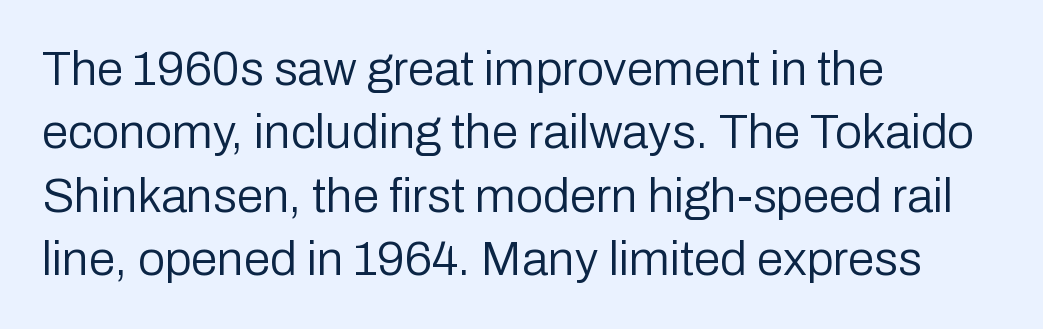
Q: Is the text bold? A: No.
Q: Is the text italic (slanted)? A: No, it is upright.
Q: Is the typeface a serif or a sans-serif typeface? A: Sans-serif.
Q: Is the text underlined? A: No.
Q: How is the paragraph aligned? A: Left-aligned.
Q: Is the spacing between letters normal or unusually wide? A: Normal.
Q: Is the spacing between lines tight, normal or loose? A: Normal.
Q: Width (condensed, normal, or wide)? A: Normal.
Q: Stroke contrast? A: Low.
Q: x-height? A: Medium.
Q: Monospaced? A: No.
